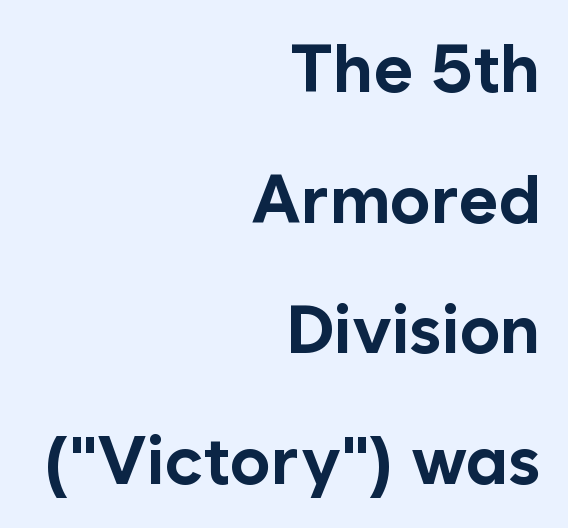
Q: Is the text bold? A: Yes.
Q: Is the text italic (slanted)? A: No, it is upright.
Q: Is the typeface a serif or a sans-serif typeface? A: Sans-serif.
Q: Is the text underlined? A: No.
Q: How is the paragraph aligned? A: Right-aligned.
Q: Is the spacing between letters normal or unusually wide? A: Normal.
Q: Is the spacing between lines tight, normal or loose? A: Loose.
Q: Width (condensed, normal, or wide)? A: Normal.
Q: Stroke contrast? A: Low.
Q: x-height? A: Medium.
Q: Monospaced? A: No.
